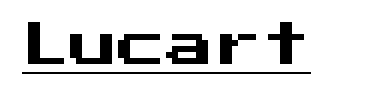
The image shows 48 px sans-serif type, upright, monospaced; set normal letter spacing, underlined; medium stroke contrast and a medium x-height.
